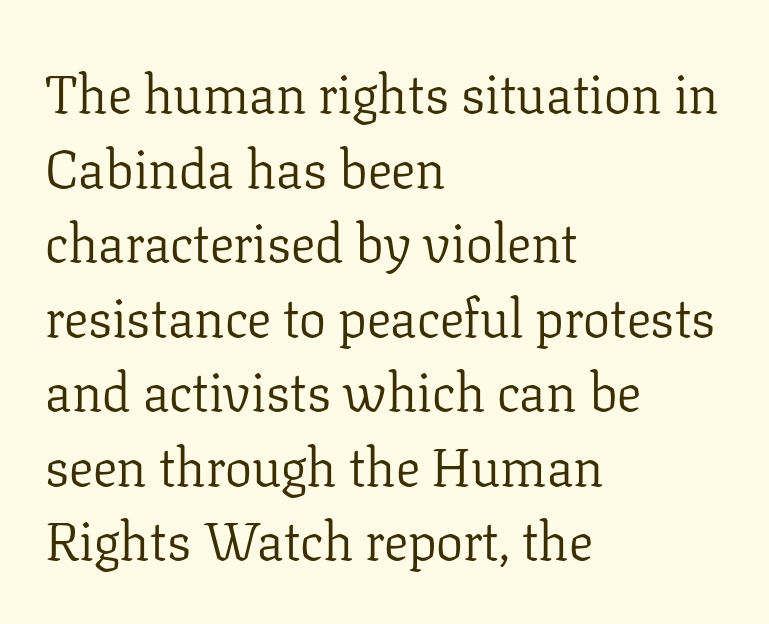
The image shows 54 px light serif type, upright; set left-aligned, normal line spacing (1.38x), normal letter spacing, not underlined; low stroke contrast and a medium x-height.
